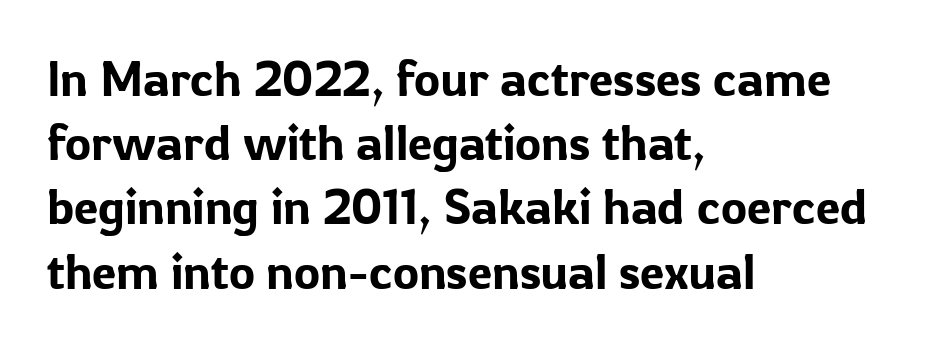
Q: Is the text italic (slanted)? A: No, it is upright.
Q: Is the typeface a serif or a sans-serif typeface? A: Sans-serif.
Q: Is the text underlined? A: No.
Q: How is the paragraph aligned? A: Left-aligned.
Q: Is the spacing between letters normal or unusually wide? A: Normal.
Q: Is the spacing between lines tight, normal or loose? A: Normal.
Q: Width (condensed, normal, or wide)? A: Normal.
Q: Stroke contrast? A: Low.
Q: x-height? A: Medium.
Q: Monospaced? A: No.
